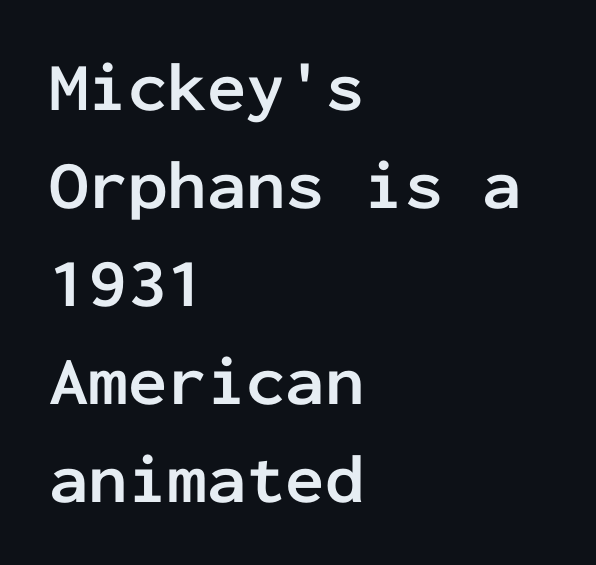
{"serif": "no", "italic": "no", "bold": "yes", "weight": "semibold", "width": "normal", "stroke_contrast": "low", "x_height": "medium", "monospaced": "yes", "underline": "no", "align": "left", "line_spacing": "normal", "line_spacing_ratio": 1.4, "letter_spacing": "normal", "letter_spacing_em": 0.0, "glyph_px": 70}
